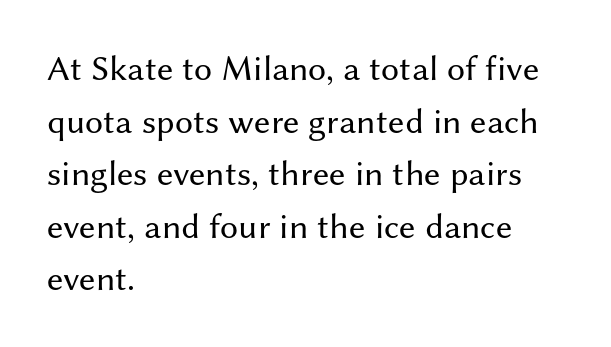
{"serif": "no", "italic": "no", "bold": "no", "weight": "regular", "width": "normal", "stroke_contrast": "medium", "x_height": "medium", "monospaced": "no", "underline": "no", "align": "left", "line_spacing": "normal", "line_spacing_ratio": 1.46, "letter_spacing": "normal", "letter_spacing_em": 0.0, "glyph_px": 36}
